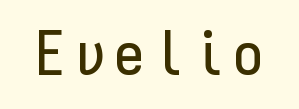
Q: Is the text italic (slanted)? A: No, it is upright.
Q: Is the typeface a serif or a sans-serif typeface? A: Sans-serif.
Q: Is the text underlined? A: No.
Q: Width (condensed, normal, or wide)? A: Condensed.
Q: Stroke contrast? A: Low.
Q: x-height? A: Medium.
Q: Monospaced? A: Yes.
